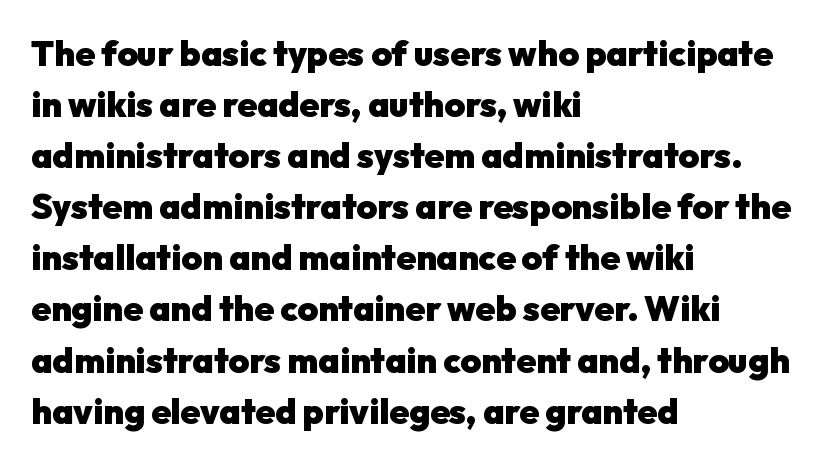
Rows of type keep a routine distance in the vertical direction. Ordinary non-slanted type is in use. The rendering keeps characters at their native spacing. In CSS terms this would be text-align: left. To sum up the face: it is a sans, with no serifs. Note the varied advance widths — an 'i' is clearly narrower than an 'm'.
